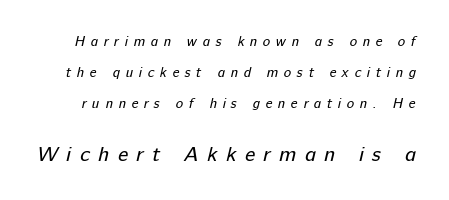
Q: Is the text bold? A: No.
Q: Is the text underlined? A: No.
Q: Is the spacing between letters normal or unusually wide? A: Unusually wide.
Q: Is the spacing between lines tight, normal or loose? A: Loose.
Q: Which block of text is set in a larger size, the first (top) or the second (bottom)? A: The second (bottom) one.
